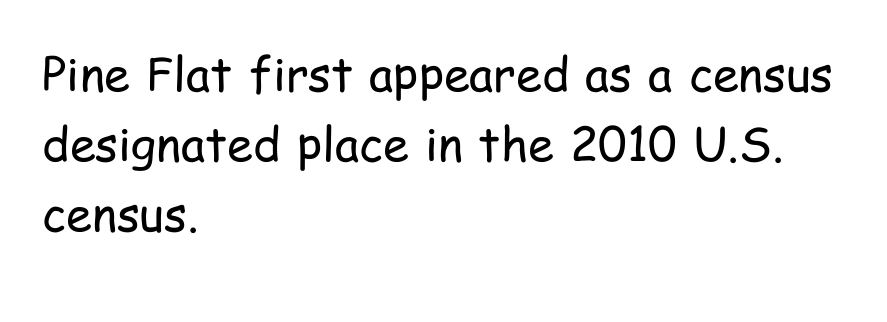
The image shows 47 px regular-weight, condensed sans-serif type, upright; set left-aligned, normal line spacing (1.49x), normal letter spacing, not underlined; low stroke contrast and a medium x-height.
